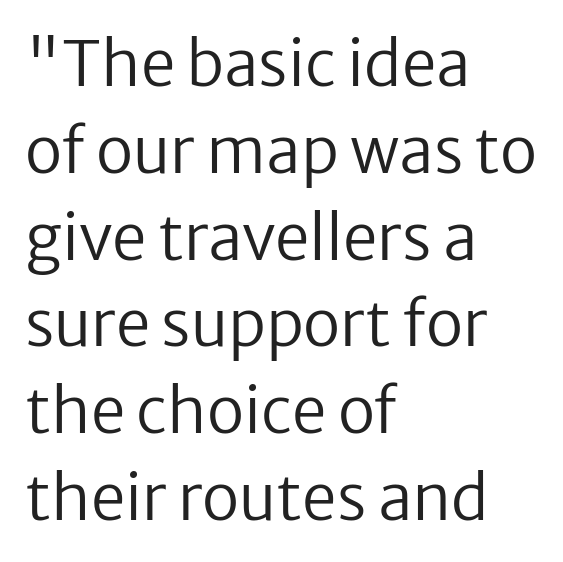
If you drew a ruler down the left edge, every line would touch it. A sans-serif font was chosen for this passage. The passage shown is not bold in any degree. Descender tails drop into unmarked territory. Each letter keeps its own natural width here, so spacing adapts to shape. Upright lettering throughout.
